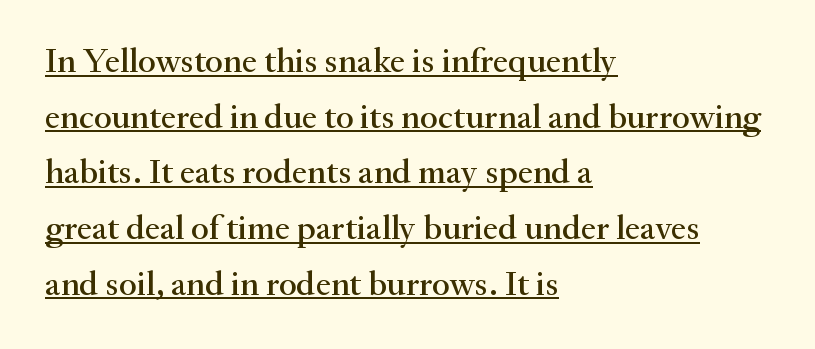
{"serif": "yes", "italic": "no", "width": "normal", "stroke_contrast": "medium", "x_height": "small", "monospaced": "no", "underline": "yes", "align": "left", "line_spacing": "normal", "line_spacing_ratio": 1.59, "letter_spacing": "normal", "letter_spacing_em": 0.0, "glyph_px": 35}
